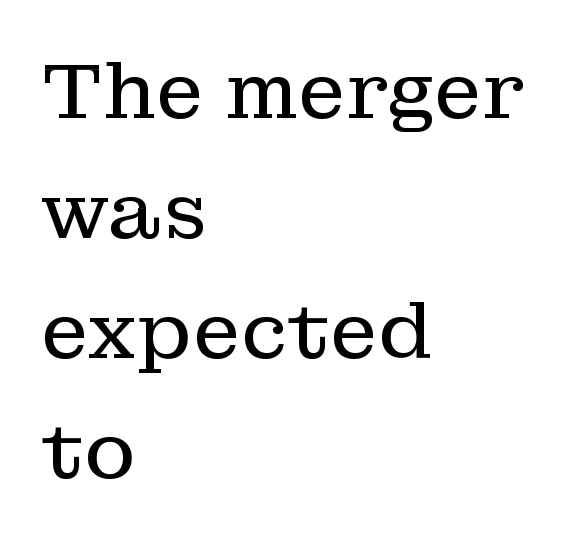
{"serif": "yes", "italic": "no", "bold": "no", "weight": "regular", "width": "normal", "stroke_contrast": "low", "x_height": "medium", "monospaced": "no", "underline": "no", "align": "left", "line_spacing": "normal", "line_spacing_ratio": 1.54, "letter_spacing": "normal", "letter_spacing_em": 0.0, "glyph_px": 78}
